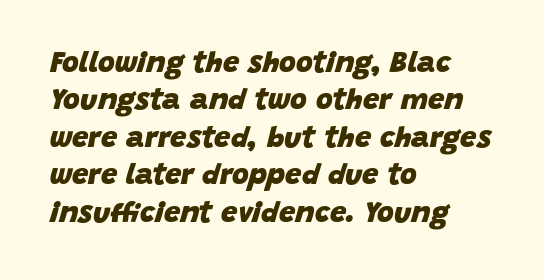
{"italic": "yes", "lean": "right", "slant_degrees": 15, "bold": "yes", "weight": "heavy", "width": "normal", "stroke_contrast": "low", "x_height": "large", "monospaced": "no", "underline": "no", "align": "left", "line_spacing": "normal", "line_spacing_ratio": 1.29, "letter_spacing": "normal", "letter_spacing_em": 0.0, "glyph_px": 29}
